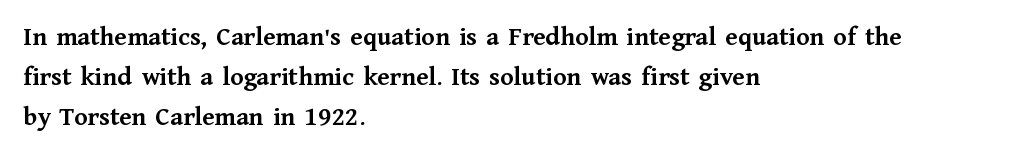
{"italic": "no", "bold": "yes", "underline": "no", "align": "left", "line_spacing": "normal", "line_spacing_ratio": 1.49, "letter_spacing": "normal", "letter_spacing_em": 0.0, "glyph_px": 27}
